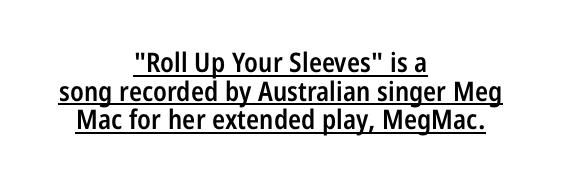
{"italic": "no", "bold": "semi", "underline": "yes", "align": "center", "line_spacing": "tight", "line_spacing_ratio": 1.06, "letter_spacing": "normal", "letter_spacing_em": 0.0, "glyph_px": 27}
